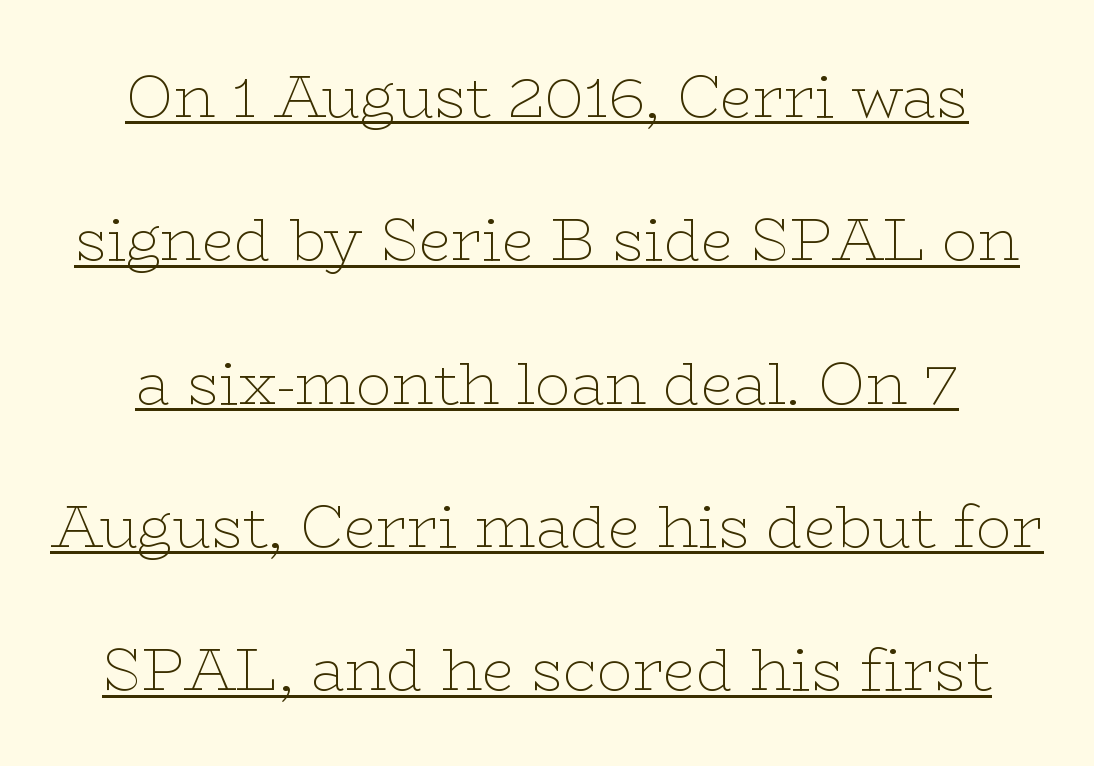
{"serif": "yes", "italic": "no", "bold": "no", "weight": "thin", "width": "wide", "stroke_contrast": "low", "x_height": "medium", "monospaced": "no", "underline": "yes", "align": "center", "line_spacing": "loose", "line_spacing_ratio": 2.43, "letter_spacing": "normal", "letter_spacing_em": 0.0, "glyph_px": 59}
